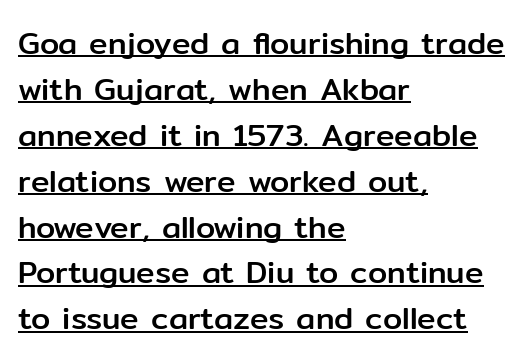
Q: Is the text italic (slanted)? A: No, it is upright.
Q: Is the typeface a serif or a sans-serif typeface? A: Sans-serif.
Q: Is the text underlined? A: Yes.
Q: How is the paragraph aligned? A: Left-aligned.
Q: Is the spacing between letters normal or unusually wide? A: Normal.
Q: Is the spacing between lines tight, normal or loose? A: Normal.
Q: Width (condensed, normal, or wide)? A: Normal.
Q: Stroke contrast? A: Low.
Q: x-height? A: Medium.
Q: Monospaced? A: No.
